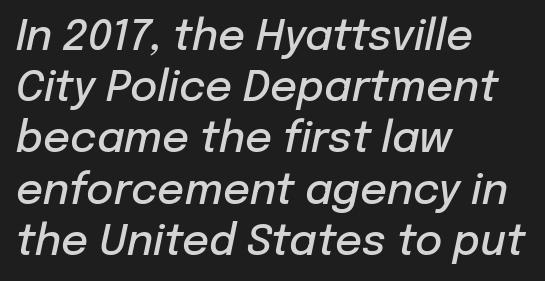
Do the characters align in a grid? No, the font is proportional. These lines carry some extra weight — a demibold, not a full bold. Clear beneath every line of the passage. The rendering applies a slant to the glyphs. Letter spacing: default.
